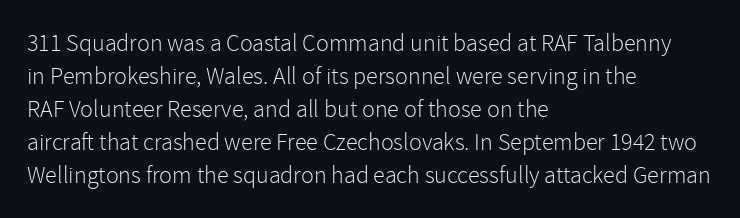
Q: Is the text bold? A: No.
Q: Is the text italic (slanted)? A: No, it is upright.
Q: Is the text underlined? A: No.
Q: How is the paragraph aligned? A: Left-aligned.
Q: Is the spacing between letters normal or unusually wide? A: Normal.
Q: Is the spacing between lines tight, normal or loose? A: Normal.
